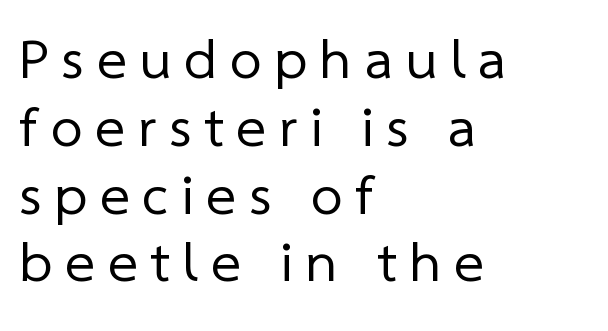
{"serif": "no", "bold": "no", "weight": "regular", "width": "normal", "stroke_contrast": "low", "x_height": "medium", "monospaced": "no", "underline": "no", "align": "left", "line_spacing_ratio": 1.19, "letter_spacing": "wide", "letter_spacing_em": 0.22, "glyph_px": 57}
